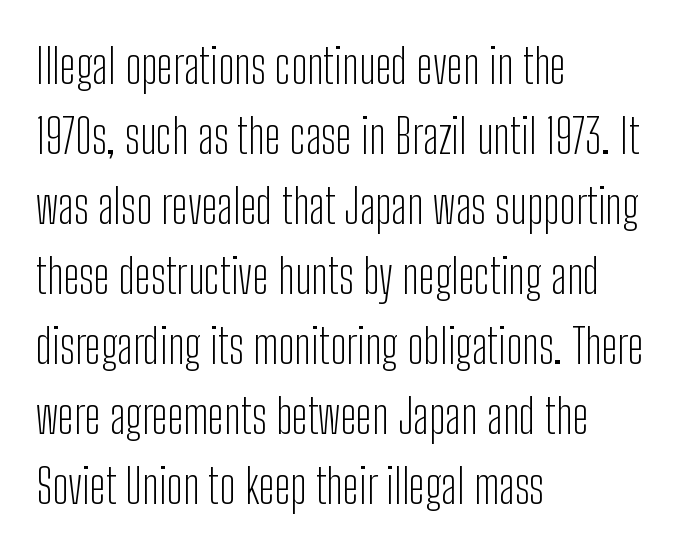
The image shows 48 px light, condensed sans-serif type, upright; set left-aligned, normal line spacing (1.46x), normal letter spacing, not underlined; low stroke contrast and a medium x-height.
